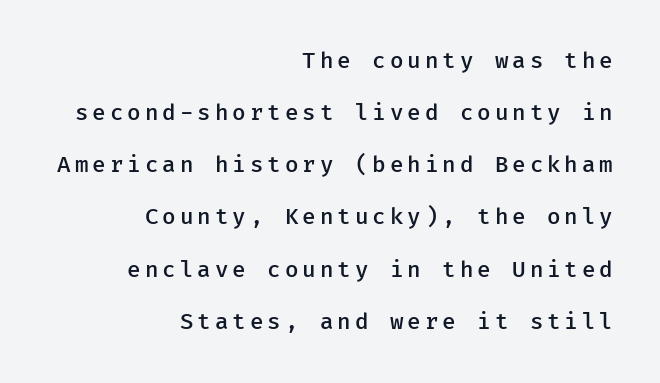
The image shows 22 px text type, upright; set right-aligned, loose line spacing (2.37x), not underlined.
